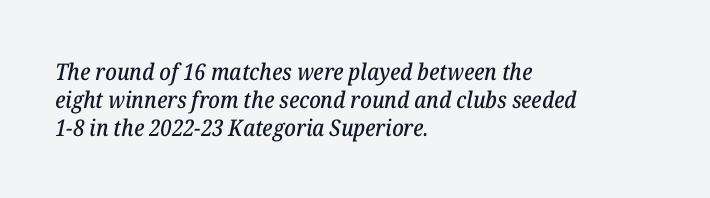
Q: Is the text italic (slanted)? A: Yes, it leans right by about 12 degrees.
Q: Is the text underlined? A: No.
Q: How is the paragraph aligned? A: Left-aligned.
Q: Is the spacing between letters normal or unusually wide? A: Normal.
